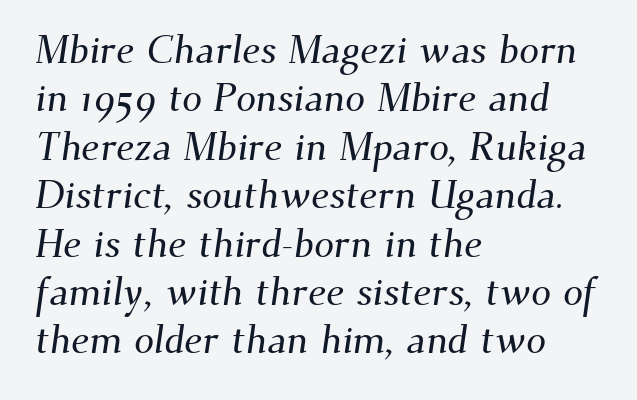
The image shows 40 px serif type; set left-aligned, line spacing 1.21x, normal letter spacing, not underlined; medium stroke contrast and a small x-height.
